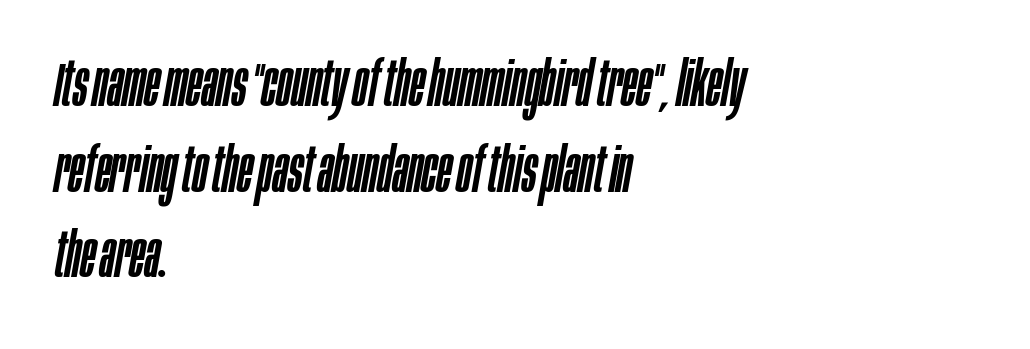
Q: Is the text italic (slanted)? A: Yes, it leans right by about 10 degrees.
Q: Is the text underlined? A: No.
Q: How is the paragraph aligned? A: Left-aligned.
Q: Is the spacing between letters normal or unusually wide? A: Normal.
Q: Is the spacing between lines tight, normal or loose? A: Normal.
Q: Width (condensed, normal, or wide)? A: Condensed.
Q: Stroke contrast? A: Low.
Q: x-height? A: Large.
Q: Monospaced? A: No.
